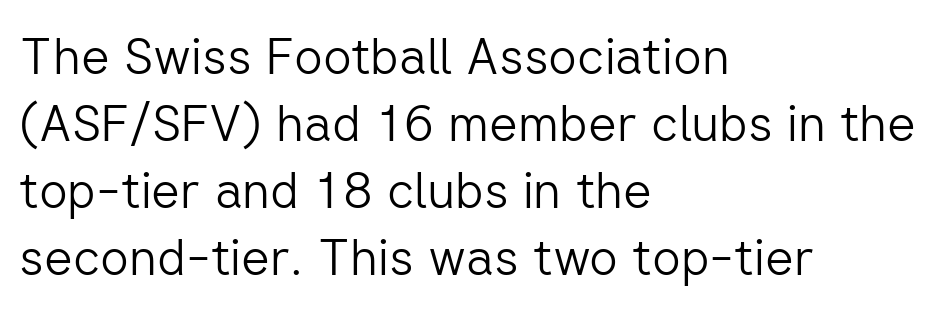
The image shows 50 px light sans-serif type, upright; set left-aligned, normal line spacing (1.34x), normal letter spacing, not underlined; low stroke contrast and a medium x-height.
